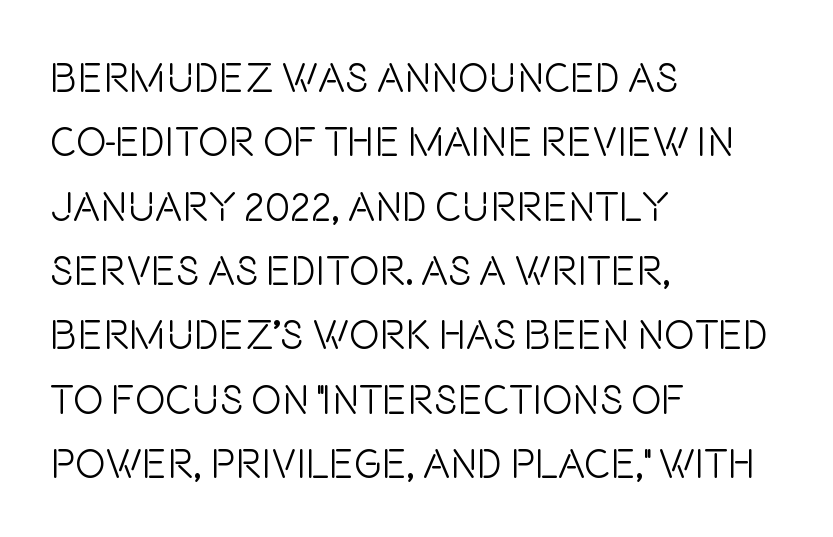
A clean baseline with only descenders dipping below it. In terms of letterspacing, this is plain default setting. One-word summary of the alignment: left. Quick note: interline space is typical. The font sits on the lighter half of the weight spectrum, regular included.
